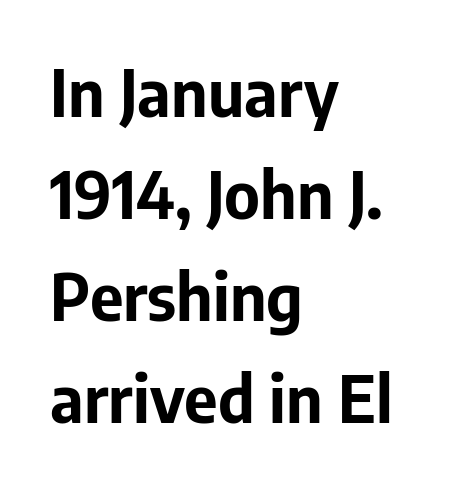
{"serif": "no", "italic": "no", "bold": "yes", "weight": "bold", "width": "normal", "stroke_contrast": "low", "x_height": "medium", "monospaced": "no", "underline": "no", "align": "left", "line_spacing": "normal", "line_spacing_ratio": 1.57, "letter_spacing": "normal", "letter_spacing_em": 0.0, "glyph_px": 65}
